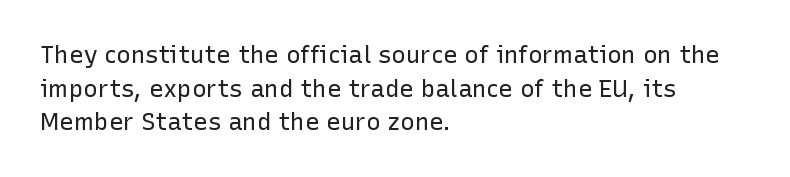
Does the copy run flush right? No — it runs flush left. Does extra space separate the letters? No, they use regular spacing. The letters look calm and open, with moderate or lighter stems. Beneath every word, the page is bare. Normally led — the rows are evenly, conventionally spaced.
